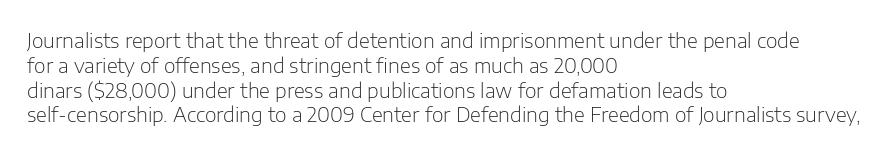
Q: Is the text bold? A: No.
Q: Is the text italic (slanted)? A: No, it is upright.
Q: Is the text underlined? A: No.
Q: How is the paragraph aligned? A: Left-aligned.
Q: Is the spacing between letters normal or unusually wide? A: Normal.
